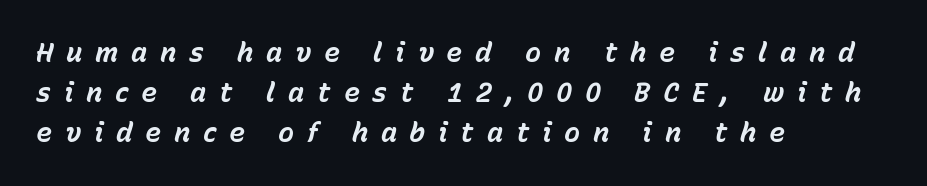
Would a proofreader flag this as italicized? Yes. Lines of text with bare space underneath. These lines are set flush left with a ragged right edge. Students, note that the glyphs here are deliberately spaced far apart. A normal amount of white space separates one row of letters from the next.
